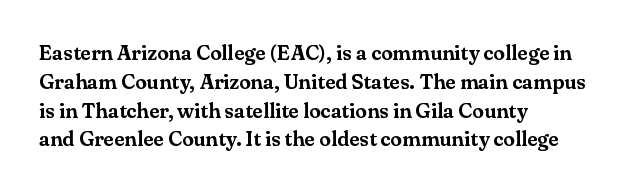
The image shows 21 px text type, upright; set left-aligned, normal line spacing (1.37x), normal letter spacing, not underlined.
